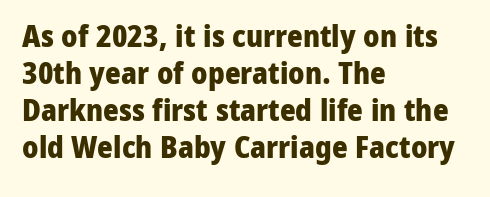
Ascenders rise straight up at ninety degrees. Character widths vary here, with narrow letters taking less room than wide ones. Beneath every word, the page is bare. How are the letters spaced? Ordinarily, with no added tracking. Notice how the passage keeps a crisp vertical edge on the left only. Serif or sans? Sans — the stroke terminals are bare.
